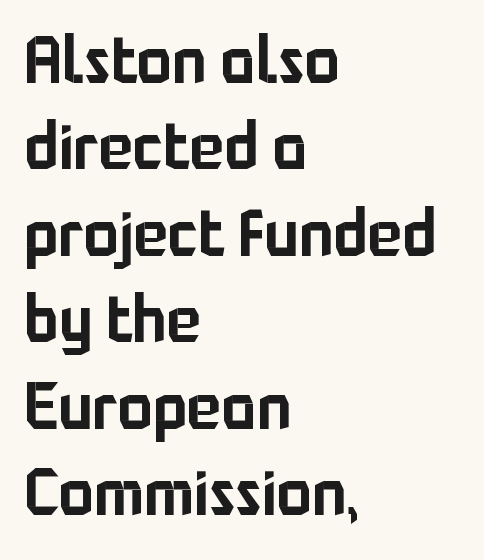
The image shows 65 px sans-serif type, upright; set left-aligned, normal line spacing (1.33x), normal letter spacing, not underlined; low stroke contrast and a medium x-height.
